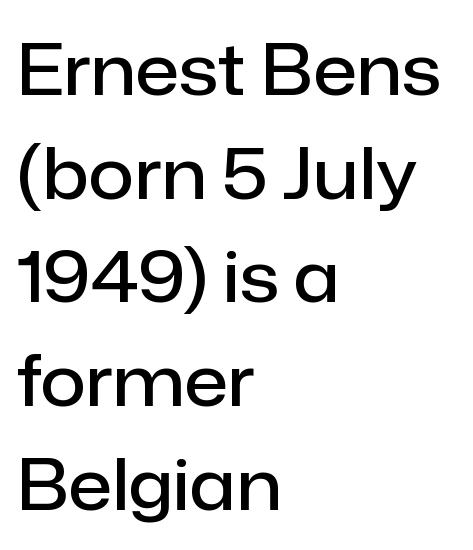
Vertically, the passage feels balanced, rows spaced as you'd expect. Regarding serifs, this sample does without them. The line texture is even and compact thanks to regular tracking. A somewhat darkened texture: the type is semibold rather than bold. Unlike italic type, these characters show no tilt at all.
